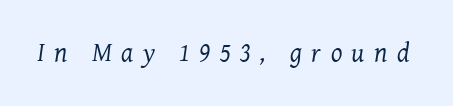
The image shows 27 px text type, italic (leaning right); set unusually wide letter spacing (+0.35 em), not underlined.
